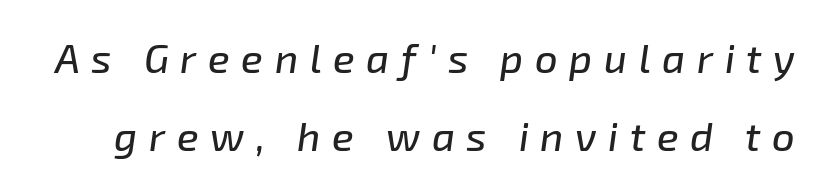
{"italic": "yes", "lean": "right", "slant_degrees": 8, "width": "normal", "stroke_contrast": "low", "x_height": "medium", "monospaced": "no", "underline": "no", "line_spacing": "loose", "line_spacing_ratio": 1.95, "letter_spacing": "wide", "letter_spacing_em": 0.29, "glyph_px": 40}
